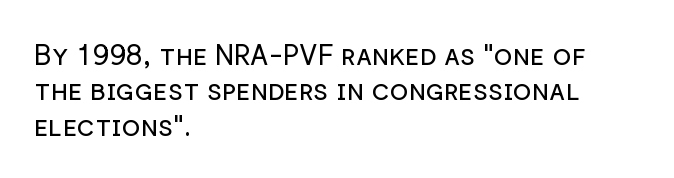
The image shows 28 px regular-weight sans-serif type, upright; set left-aligned, normal line spacing (1.26x), normal letter spacing, not underlined; low stroke contrast and a medium x-height.
